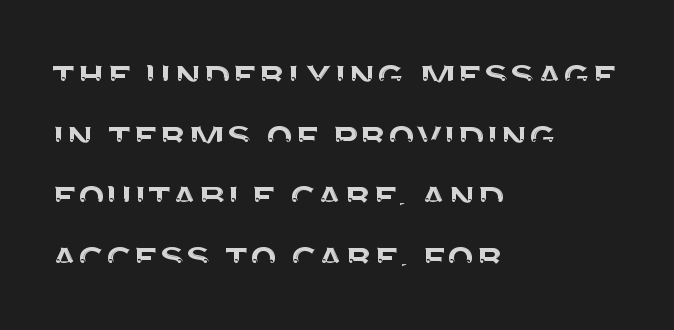
{"serif": "no", "italic": "no", "width": "normal", "stroke_contrast": "medium", "x_height": "large", "monospaced": "no", "underline": "no", "align": "left", "line_spacing": "normal", "line_spacing_ratio": 1.35, "letter_spacing": "normal", "letter_spacing_em": 0.0, "glyph_px": 45}
